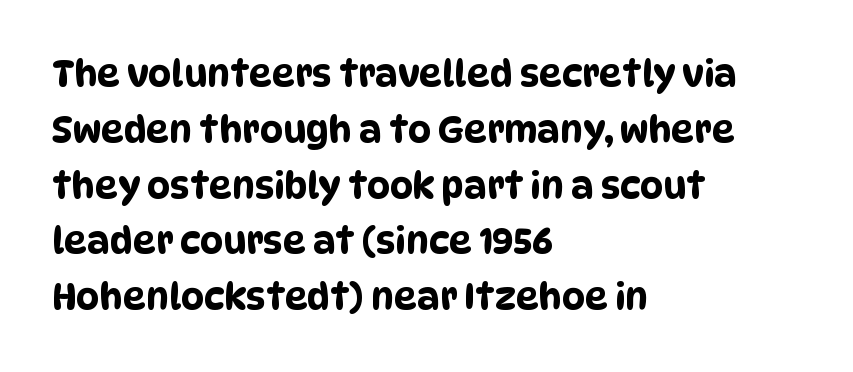
The image shows 36 px condensed sans-serif type; set left-aligned, normal line spacing (1.55x), normal letter spacing, not underlined; low stroke contrast and a large x-height.
